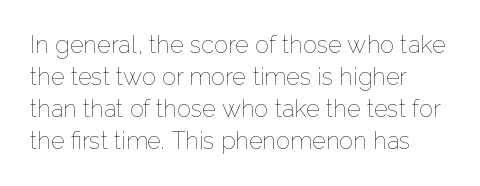
The strip under each line holds only bare page. You could call the tracking neutral — neither tight nor loose. Where is the straight margin? On the left. Upright lettering throughout. The weight tops out at a normal text grade.
